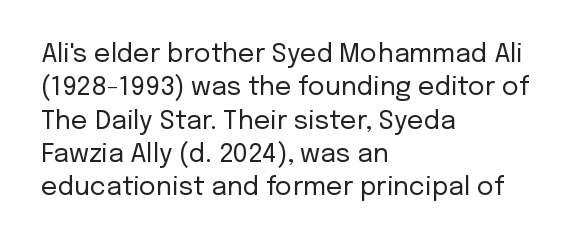
Compared with typical paragraphs, the rows here are spaced about the same. The letters stand straight up with perfectly vertical stems. Short and long lines alike share a common starting point at left. Is the stroke heavy? The answer is a plain regular-or-lighter. In terms of letterspacing, this is plain default setting. Just letters on the line, the space beneath them empty.
